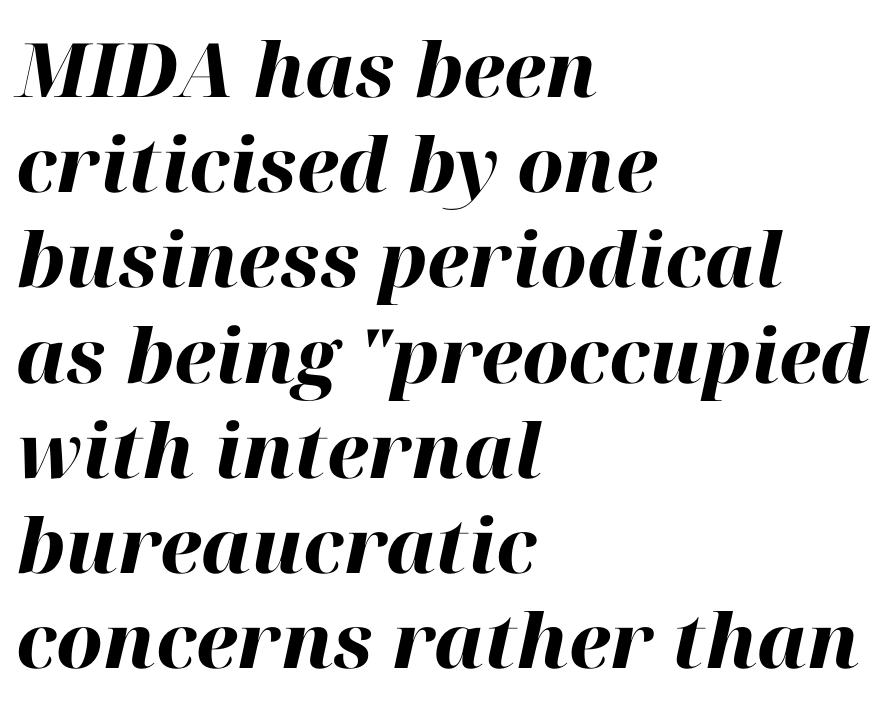
The image shows 75 px heavy type, italic (leaning right); set left-aligned, normal line spacing (1.27x), normal letter spacing, not underlined; high stroke contrast and a medium x-height.
